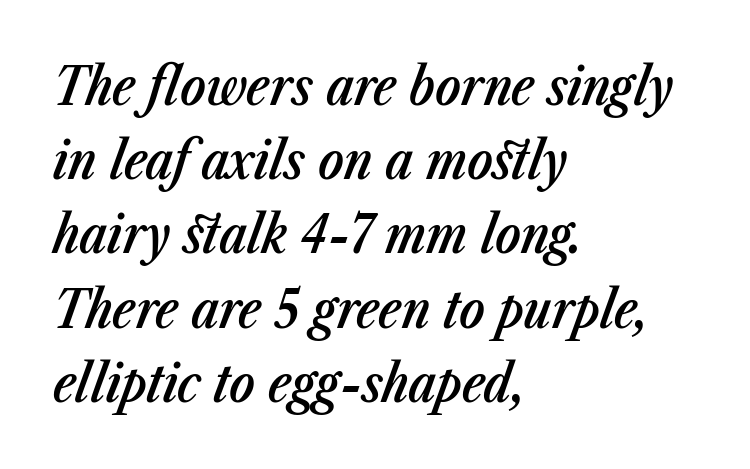
Stems and bowls a touch heavier than normal — semibold. The paragraph has a hard left edge and a soft right edge. Quick note: interline space is typical. Each row of text sits above clean, open space. Quick note: italic. Glyph-to-glyph distance matches everyday printed text.
